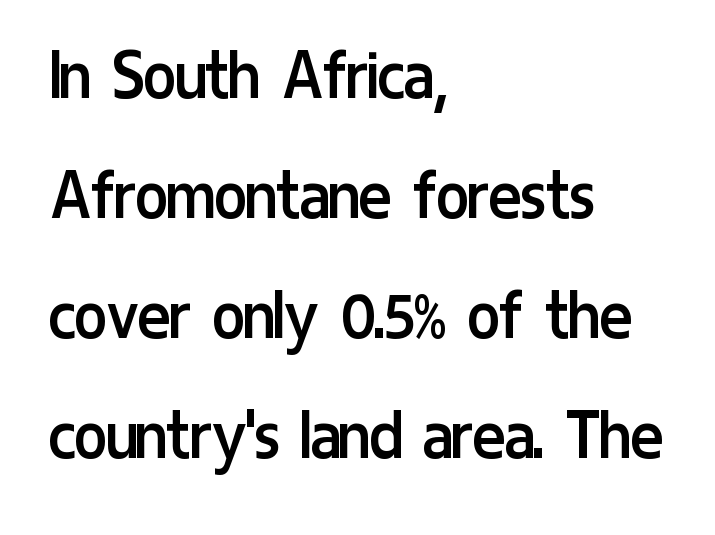
{"serif": "no", "italic": "no", "bold": "no", "weight": "regular", "width": "condensed", "stroke_contrast": "low", "x_height": "medium", "monospaced": "no", "underline": "no", "align": "left", "line_spacing": "normal", "line_spacing_ratio": 1.56, "letter_spacing": "normal", "letter_spacing_em": 0.0, "glyph_px": 77}
